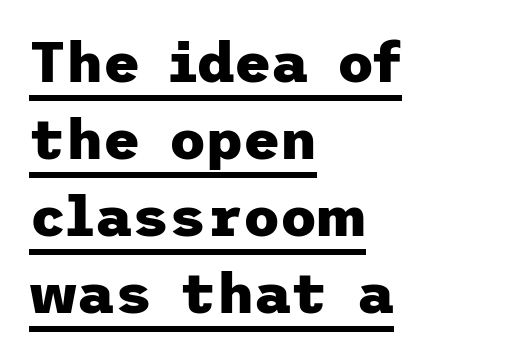
Regarding serifs, this sample does without them. Compared with undecorated copy, this sample adds a rule below the words. The face used here has the dense, thick strokes of a bold. Caption: multi-line text, flush left, ragged right. Regular leading.
